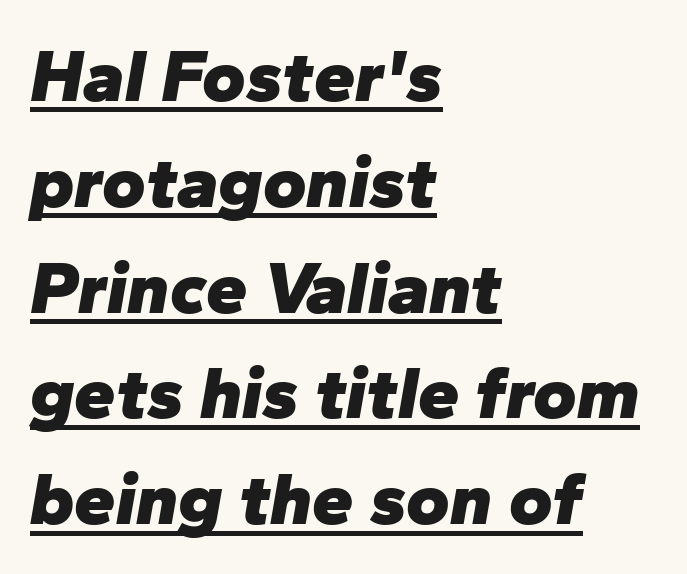
Q: Is the text bold? A: Yes.
Q: Is the text italic (slanted)? A: Yes, it leans right by about 10 degrees.
Q: Is the text underlined? A: Yes.
Q: How is the paragraph aligned? A: Left-aligned.
Q: Is the spacing between letters normal or unusually wide? A: Normal.
Q: Is the spacing between lines tight, normal or loose? A: Normal.
Q: Width (condensed, normal, or wide)? A: Normal.
Q: Stroke contrast? A: Low.
Q: x-height? A: Medium.
Q: Monospaced? A: No.
